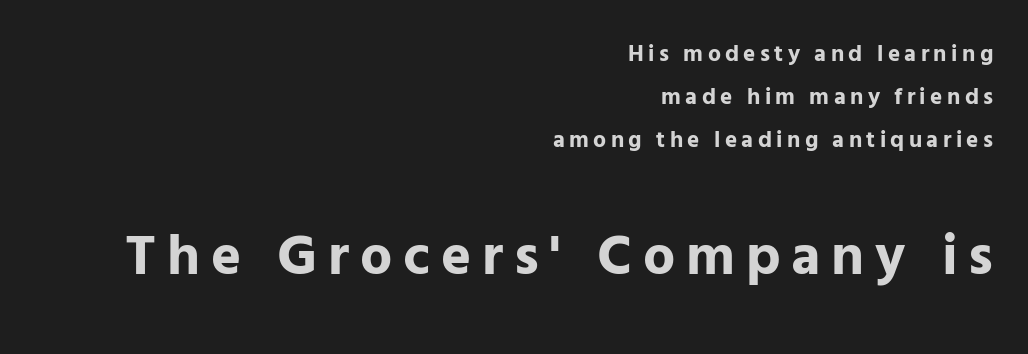
Is the type bold? Yes — the strokes are clearly thick and heavy. In this sample the second text group is rendered at the bigger scale. Line ends are locked; line starts wander. The lettering stays uniformly vertical, giving the passage a roman look. You could not count columns in this text — the font is proportionally spaced.
